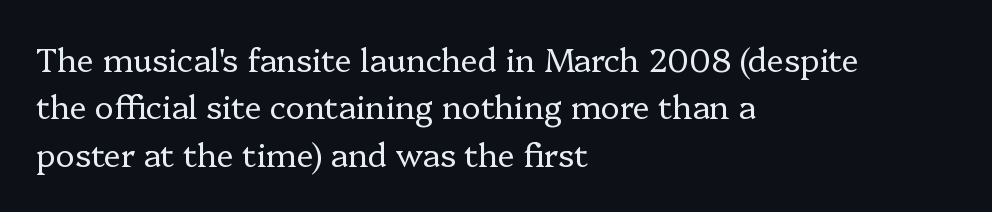
The image shows 32 px regular-weight serif type, upright; set left-aligned, normal line spacing (1.48x), normal letter spacing, not underlined; low stroke contrast and a medium x-height.
